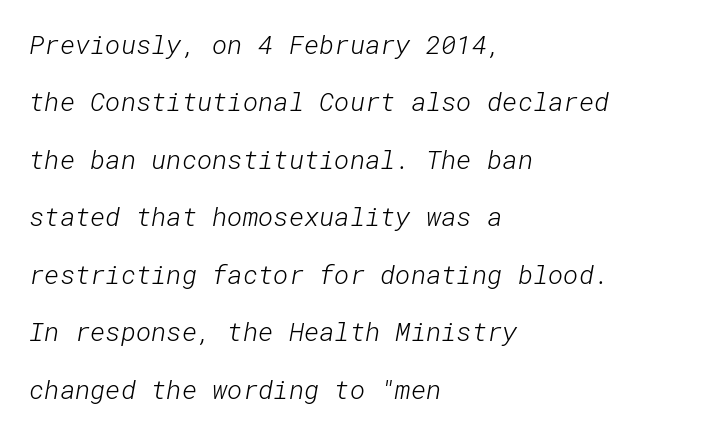
The image shows 26 px text type; set left-aligned, loose line spacing (2.21x), normal letter spacing, not underlined.
